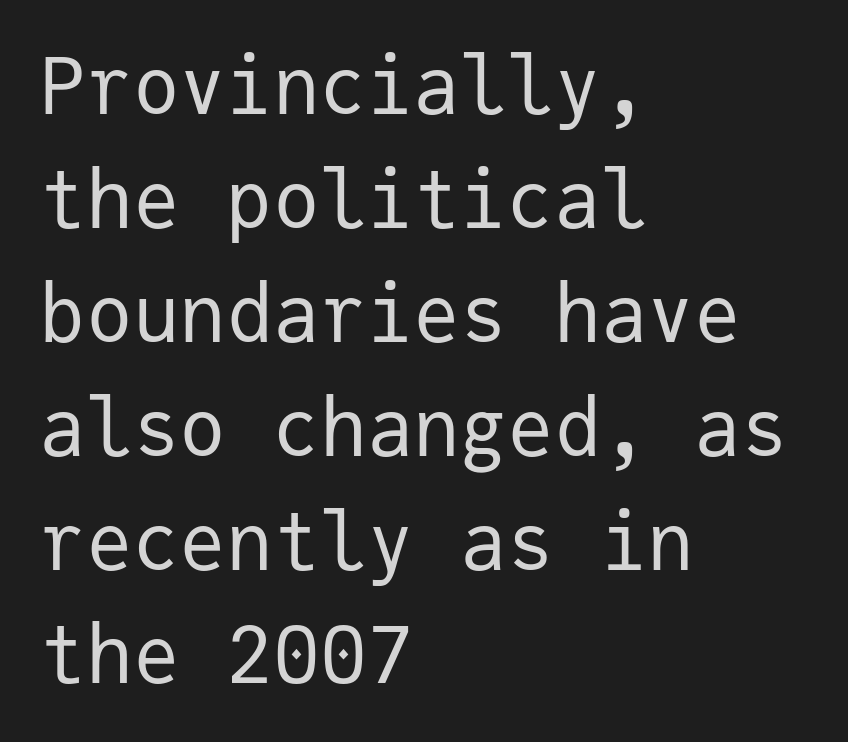
Q: Is the text bold? A: No.
Q: Is the text italic (slanted)? A: No, it is upright.
Q: Is the typeface a serif or a sans-serif typeface? A: Sans-serif.
Q: Is the text underlined? A: No.
Q: How is the paragraph aligned? A: Left-aligned.
Q: Is the spacing between letters normal or unusually wide? A: Normal.
Q: Is the spacing between lines tight, normal or loose? A: Normal.
Q: Width (condensed, normal, or wide)? A: Normal.
Q: Stroke contrast? A: Low.
Q: x-height? A: Medium.
Q: Monospaced? A: Yes.
